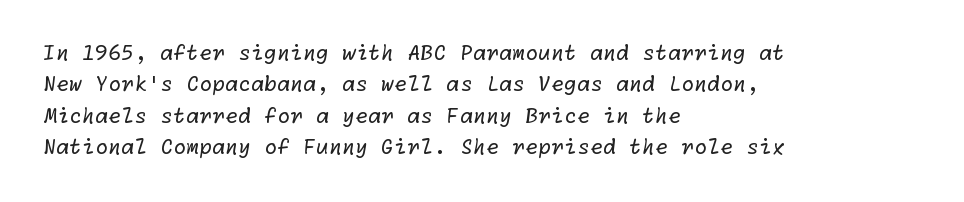
Q: Is the text bold? A: No.
Q: Is the text underlined? A: No.
Q: How is the paragraph aligned? A: Left-aligned.
Q: Is the spacing between letters normal or unusually wide? A: Normal.
Q: Is the spacing between lines tight, normal or loose? A: Normal.
